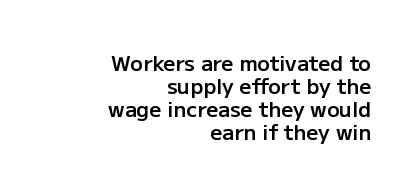
Q: Is the text bold? A: Semi-bold.
Q: Is the text italic (slanted)? A: No, it is upright.
Q: Is the text underlined? A: No.
Q: How is the paragraph aligned? A: Right-aligned.
Q: Is the spacing between letters normal or unusually wide? A: Normal.
Q: Is the spacing between lines tight, normal or loose? A: Tight.
